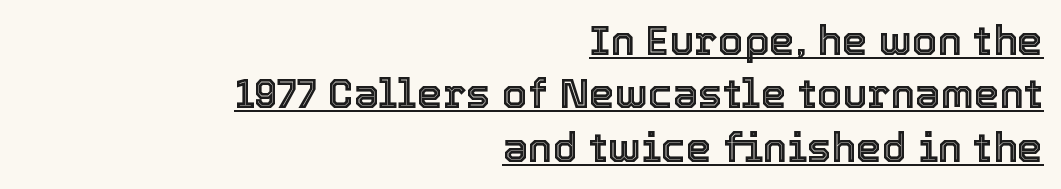
The image shows 41 px text type, upright; set right-aligned, normal line spacing (1.3x), normal letter spacing, underlined; a medium x-height.
